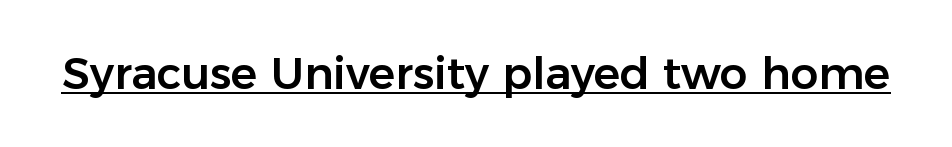
{"serif": "no", "italic": "no", "width": "normal", "stroke_contrast": "low", "x_height": "medium", "monospaced": "no", "underline": "yes", "letter_spacing": "normal", "letter_spacing_em": 0.0, "glyph_px": 44}
